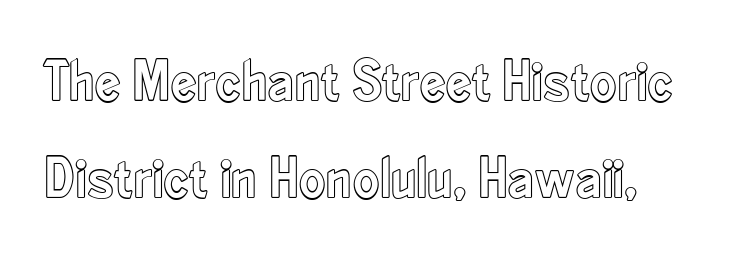
{"italic": "no", "width": "condensed", "x_height": "small", "monospaced": "no", "underline": "no", "line_spacing": "normal", "line_spacing_ratio": 1.67, "letter_spacing": "normal", "letter_spacing_em": 0.0, "glyph_px": 58}
